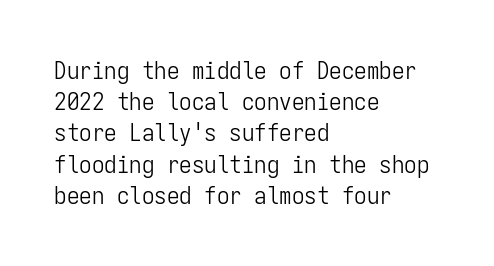
Spacing between characters is what you'd get straight out of the box. Ordinary non-slanted type is in use. The compositor pushed each line to the left boundary. Rows of type keep a routine distance in the vertical direction.
